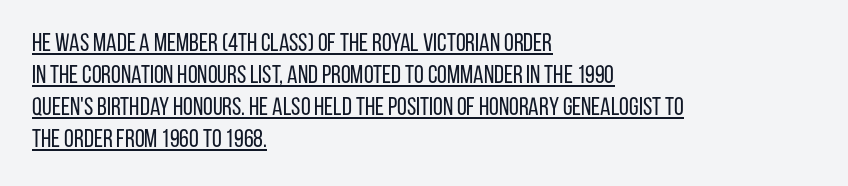
The image shows 25 px text type, upright; set left-aligned, normal line spacing (1.28x), normal letter spacing, underlined.
